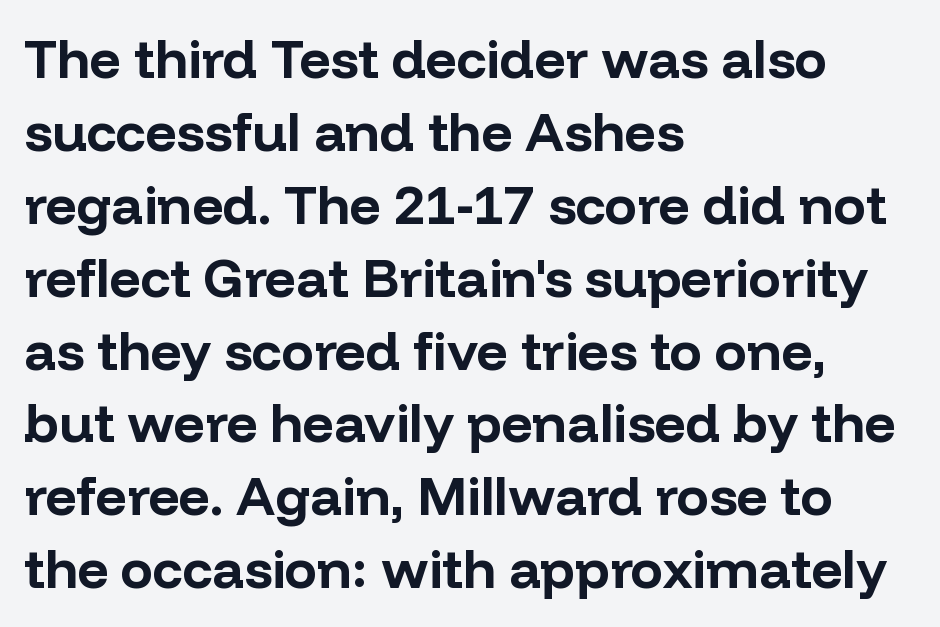
The image shows 54 px bold sans-serif type, upright; set left-aligned, normal line spacing (1.35x), normal letter spacing, not underlined; low stroke contrast and a medium x-height.
